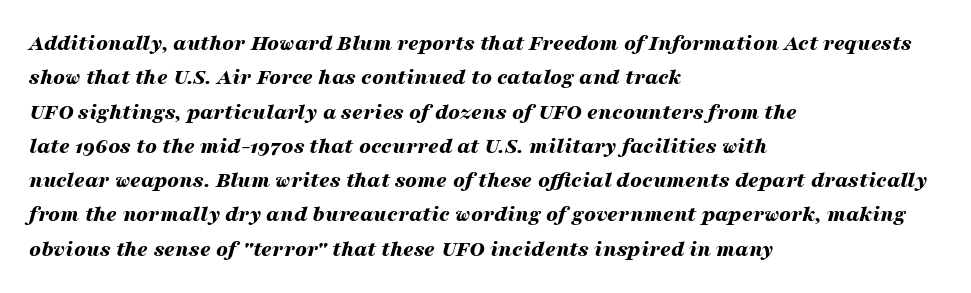
Q: Is the text bold? A: Yes.
Q: Is the text italic (slanted)? A: Yes, it leans right by about 16 degrees.
Q: Is the text underlined? A: No.
Q: How is the paragraph aligned? A: Left-aligned.
Q: Is the spacing between letters normal or unusually wide? A: Normal.
Q: Is the spacing between lines tight, normal or loose? A: Normal.
